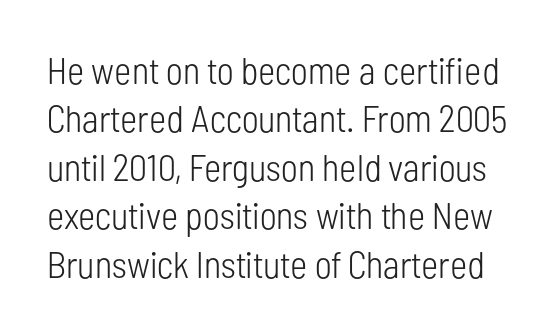
{"serif": "no", "italic": "no", "bold": "no", "weight": "light", "width": "condensed", "stroke_contrast": "low", "x_height": "medium", "monospaced": "no", "underline": "no", "line_spacing": "normal", "line_spacing_ratio": 1.31, "letter_spacing": "normal", "letter_spacing_em": 0.0, "glyph_px": 37}
